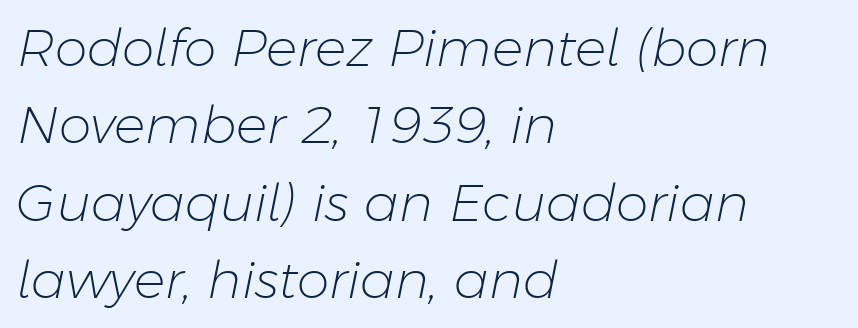
The image shows 52 px light type, italic (leaning right); set left-aligned, normal line spacing (1.49x), normal letter spacing, not underlined; low stroke contrast and a medium x-height.
